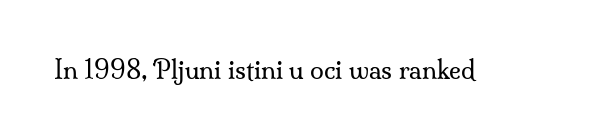
Q: Is the text bold? A: No.
Q: Is the text italic (slanted)? A: No, it is upright.
Q: Is the text underlined? A: No.
Q: Is the spacing between letters normal or unusually wide? A: Normal.
